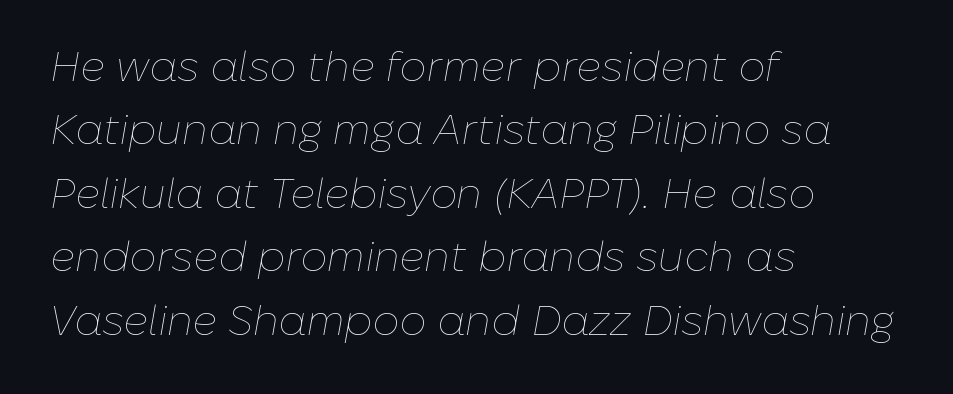
Q: Is the text bold? A: No.
Q: Is the text italic (slanted)? A: Yes, it leans right by about 10 degrees.
Q: Is the text underlined? A: No.
Q: How is the paragraph aligned? A: Left-aligned.
Q: Is the spacing between letters normal or unusually wide? A: Normal.
Q: Is the spacing between lines tight, normal or loose? A: Normal.
Q: Width (condensed, normal, or wide)? A: Normal.
Q: Stroke contrast? A: Low.
Q: x-height? A: Medium.
Q: Monospaced? A: No.
